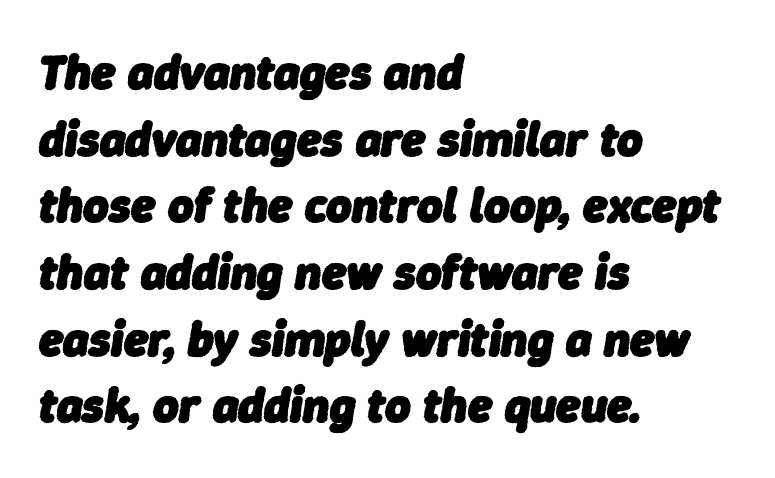
The image shows 49 px heavy type, italic (leaning right); set left-aligned, normal line spacing (1.36x), normal letter spacing, not underlined; low stroke contrast and a medium x-height.
